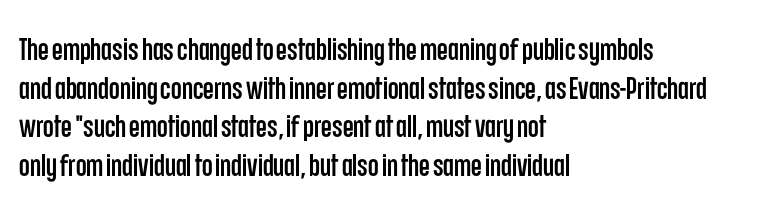
{"serif": "no", "italic": "no", "width": "condensed", "stroke_contrast": "low", "x_height": "large", "monospaced": "no", "underline": "no", "align": "left", "line_spacing": "normal", "line_spacing_ratio": 1.25, "letter_spacing": "normal", "letter_spacing_em": 0.0, "glyph_px": 31}
